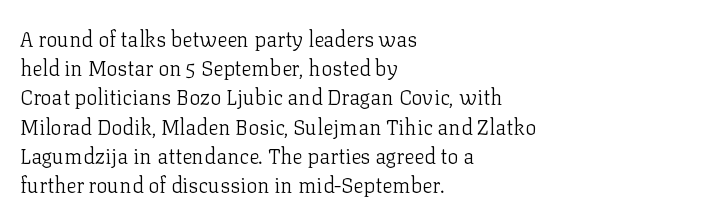
The image shows 21 px text type, upright; set left-aligned, normal line spacing (1.39x), normal letter spacing, not underlined.
